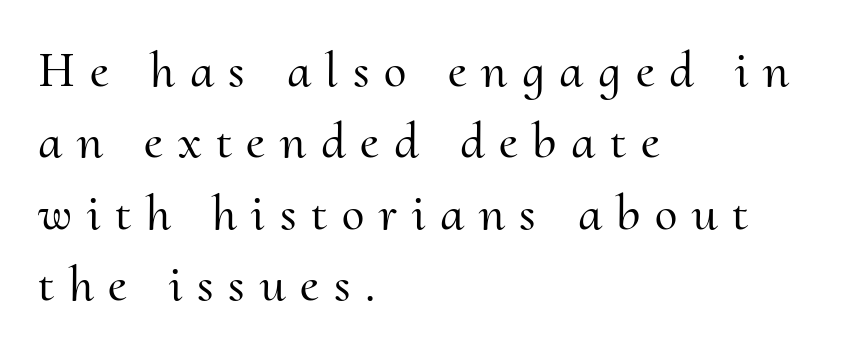
{"serif": "yes", "italic": "no", "width": "normal", "stroke_contrast": "medium", "x_height": "small", "monospaced": "no", "underline": "no", "align": "left", "line_spacing": "normal", "line_spacing_ratio": 1.4, "letter_spacing": "wide", "letter_spacing_em": 0.29, "glyph_px": 51}
